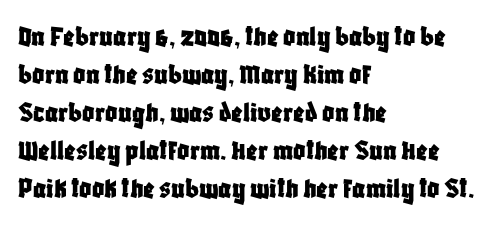
The image shows 30 px condensed sans-serif type, upright; set left-aligned, normal line spacing (1.27x), normal letter spacing, not underlined; low stroke contrast and a large x-height.
